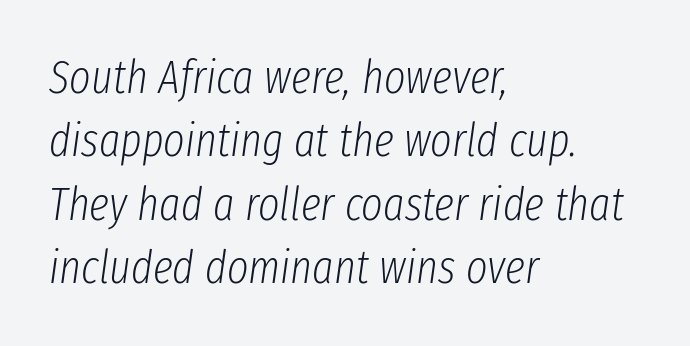
{"italic": "yes", "lean": "right", "slant_degrees": 8, "bold": "no", "weight": "light", "width": "condensed", "stroke_contrast": "low", "x_height": "medium", "monospaced": "no", "underline": "no", "align": "left", "line_spacing": "normal", "line_spacing_ratio": 1.38, "letter_spacing": "normal", "letter_spacing_em": 0.0, "glyph_px": 46}
